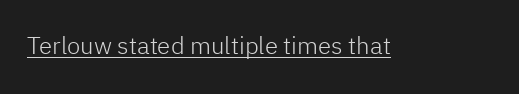
The image shows 24 px text type, upright; set normal letter spacing, underlined.
